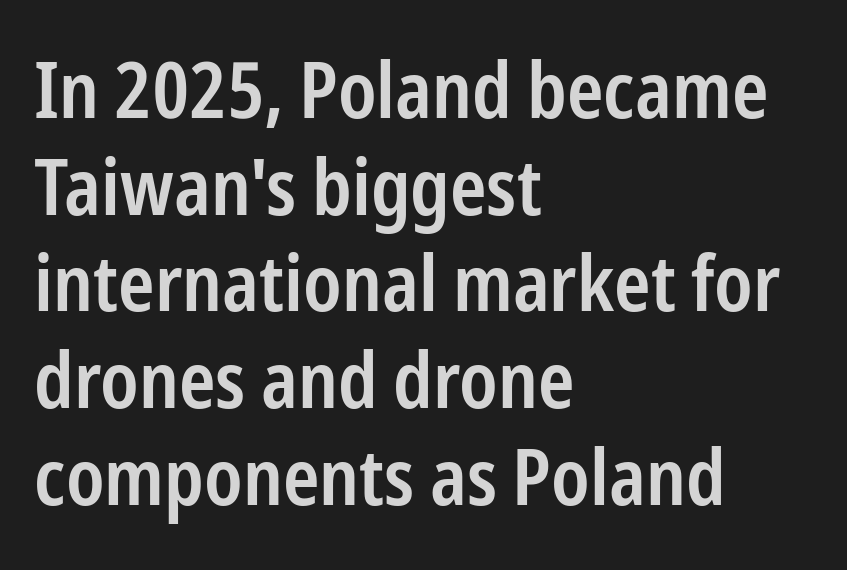
Character widths vary here, with narrow letters taking less room than wide ones. Vertical strokes here are truly vertical. Serif or sans? Sans — the stroke terminals are bare. Words appear dense and cohesive because spacing is normal. Rule under the text: the space is simply empty. One-word summary of the alignment: left.
